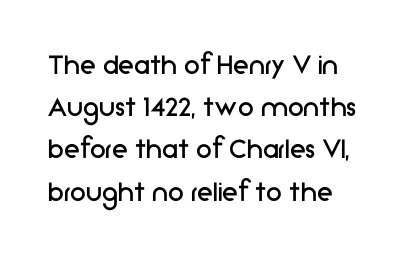
{"serif": "no", "italic": "no", "bold": "no", "weight": "regular", "width": "normal", "stroke_contrast": "low", "x_height": "medium", "monospaced": "no", "underline": "no", "align": "left", "line_spacing": "normal", "line_spacing_ratio": 1.32, "letter_spacing": "normal", "letter_spacing_em": 0.0, "glyph_px": 32}
